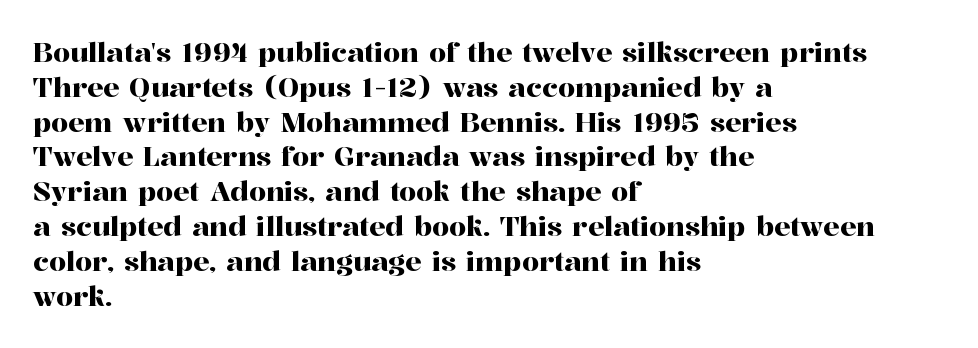
The image shows 27 px text type, upright; set left-aligned, normal line spacing (1.29x), normal letter spacing, not underlined.
